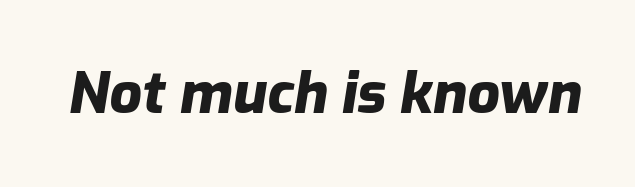
The image shows 57 px heavy type, italic (leaning right); set normal letter spacing, not underlined; low stroke contrast and a medium x-height.
